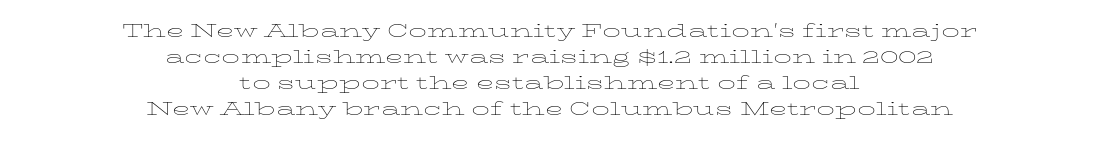
{"italic": "no", "bold": "no", "underline": "no", "align": "center", "line_spacing": "tight", "line_spacing_ratio": 1.08, "letter_spacing": "normal", "letter_spacing_em": 0.0, "glyph_px": 24}
